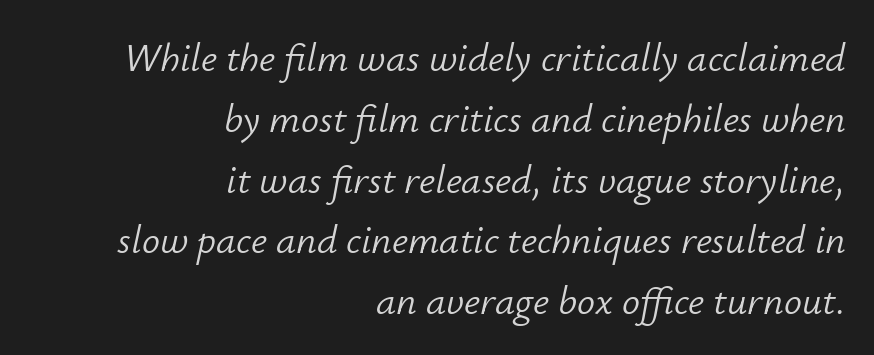
This sample has the flowing, uneven cadence of proportional lettering. Does the lettering tilt? It does — this is italic. If you drew a ruler down the right edge, every line would touch it. Nothing heavy about these letters — not bold at all. Check under the words: just untouched page.
